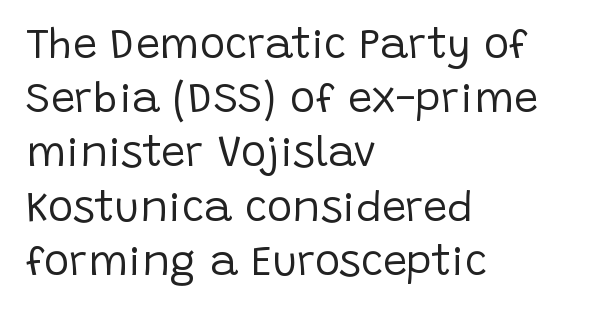
Q: Is the text bold? A: No.
Q: Is the text italic (slanted)? A: No, it is upright.
Q: Is the typeface a serif or a sans-serif typeface? A: Sans-serif.
Q: Is the text underlined? A: No.
Q: How is the paragraph aligned? A: Left-aligned.
Q: Is the spacing between letters normal or unusually wide? A: Normal.
Q: Is the spacing between lines tight, normal or loose? A: Normal.
Q: Width (condensed, normal, or wide)? A: Normal.
Q: Stroke contrast? A: Low.
Q: x-height? A: Large.
Q: Monospaced? A: No.
